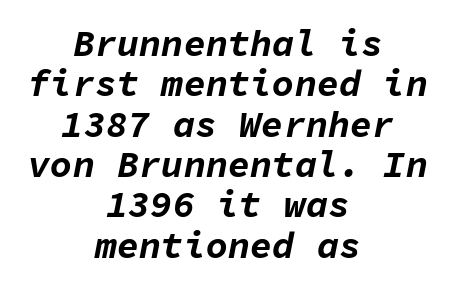
{"italic": "yes", "lean": "right", "slant_degrees": 11, "bold": "yes", "weight": "bold", "width": "normal", "stroke_contrast": "low", "x_height": "medium", "monospaced": "yes", "underline": "no", "align": "center", "line_spacing": "tight", "line_spacing_ratio": 1.09, "letter_spacing": "normal", "letter_spacing_em": 0.0, "glyph_px": 37}
